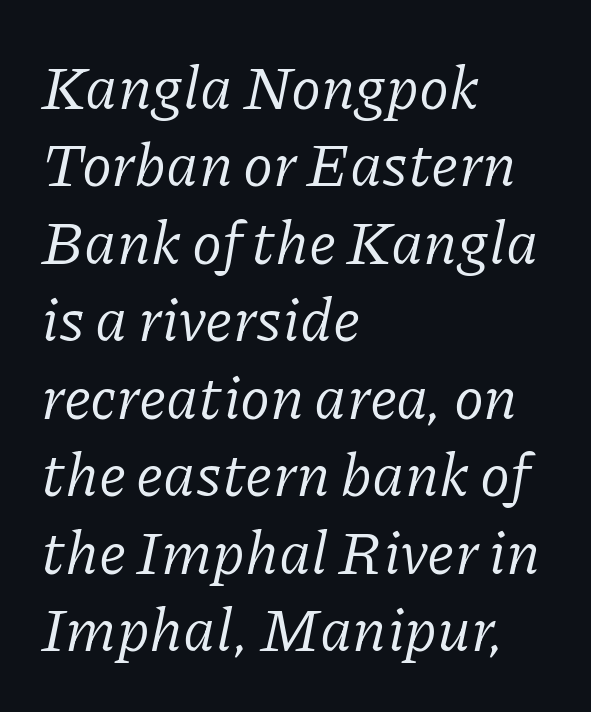
Each new line begins a customary step beneath the previous one. Serif or sans? Serif — the stroke terminals have little feet. The zone under the glyphs is completely vacant. The rendering anchors every line to the left-hand side. You could not count columns in this text — the font is proportionally spaced. No letter is thick-stroked: the sample isn't bold.
